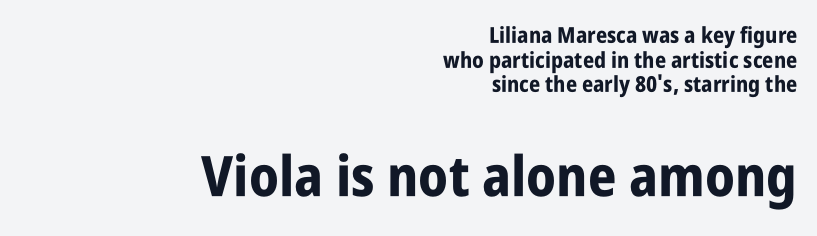
The emphasis by scale lands on block number two, below. The block of text is dense from top to bottom, with scant space between rows. Leftover space on each line is placed entirely before the opening word. The typography opts for an upright posture over an oblique one. Here the designer chose a conventional face with non-uniform glyph widths. The letters sit at their default tracking, neither squeezed nor spread.
